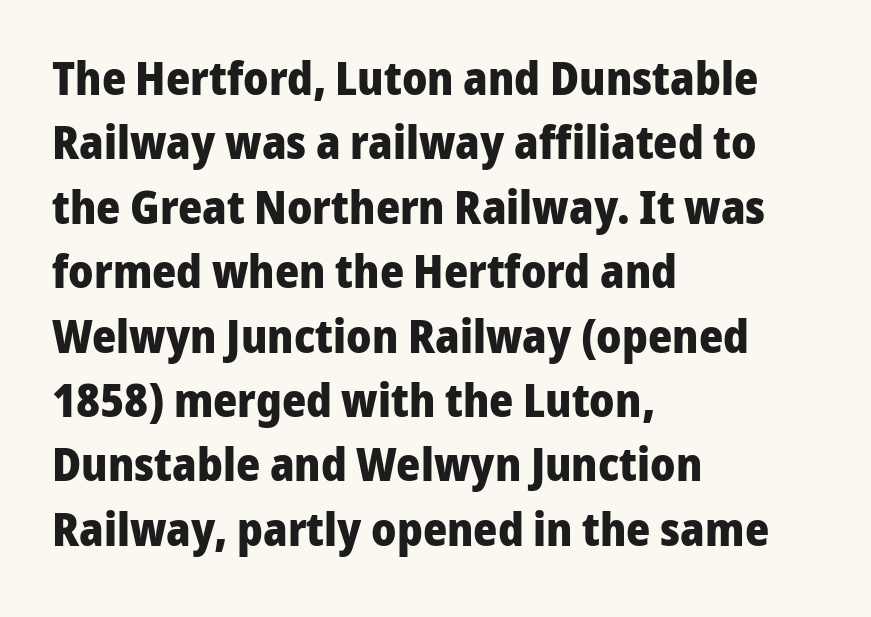
The image shows 46 px heavy sans-serif type, upright; set left-aligned, normal line spacing (1.4x), normal letter spacing, not underlined; low stroke contrast and a medium x-height.
